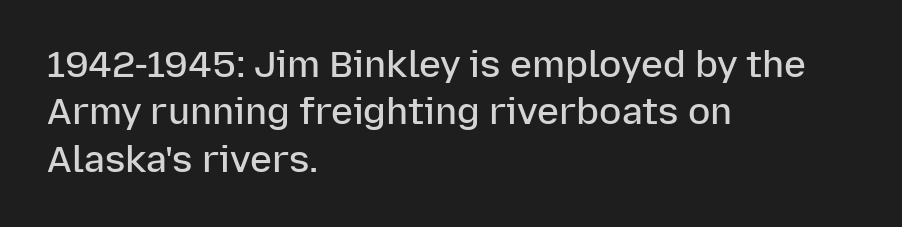
Quick note: underline off. Does the type have serifs? No, each stem ends abruptly. Designer's note — italics off, roman on. These lines carry some extra weight — a demibold, not a full bold.
